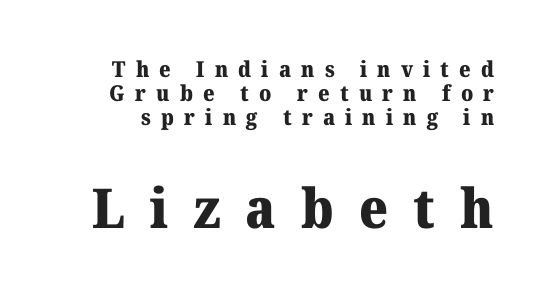
Q: Is the text bold? A: Yes.
Q: Is the text italic (slanted)? A: No, it is upright.
Q: Is the typeface a serif or a sans-serif typeface? A: Serif.
Q: Is the text underlined? A: No.
Q: Is the spacing between letters normal or unusually wide? A: Unusually wide.
Q: Is the spacing between lines tight, normal or loose? A: Tight.
Q: Which block of text is set in a larger size, the first (top) or the second (bottom)? A: The second (bottom) one.
Q: Width (condensed, normal, or wide)? A: Normal.
Q: Stroke contrast? A: Medium.
Q: x-height? A: Medium.
Q: Monospaced? A: No.
